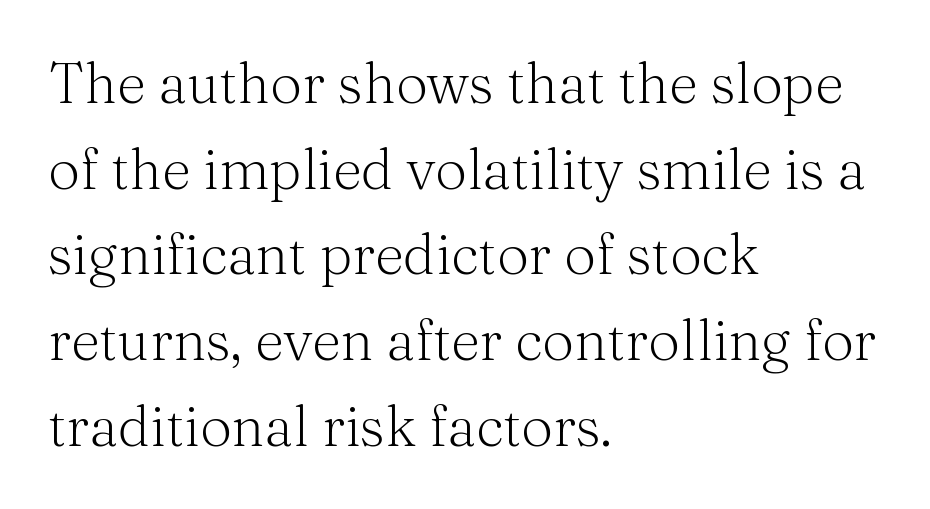
Q: Is the text bold? A: No.
Q: Is the text italic (slanted)? A: No, it is upright.
Q: Is the typeface a serif or a sans-serif typeface? A: Serif.
Q: Is the text underlined? A: No.
Q: How is the paragraph aligned? A: Left-aligned.
Q: Is the spacing between letters normal or unusually wide? A: Normal.
Q: Is the spacing between lines tight, normal or loose? A: Normal.
Q: Width (condensed, normal, or wide)? A: Normal.
Q: Stroke contrast? A: Medium.
Q: x-height? A: Medium.
Q: Monospaced? A: No.
